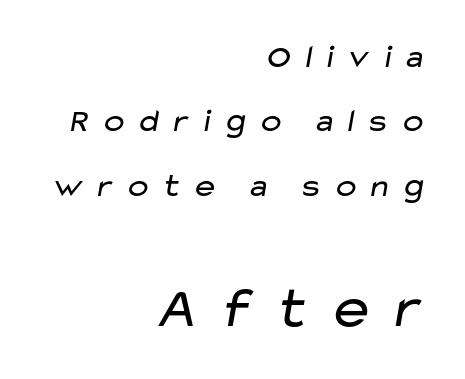
Ink coverage per letter is moderate at most. Characters follow at a spacing far wider than the type designer built in. Each letter keeps its own natural width here, so spacing adapts to shape. The text was rendered using a sans face with plain stroke endings. Horizontally, the lines are justified to the trailing edge only.
